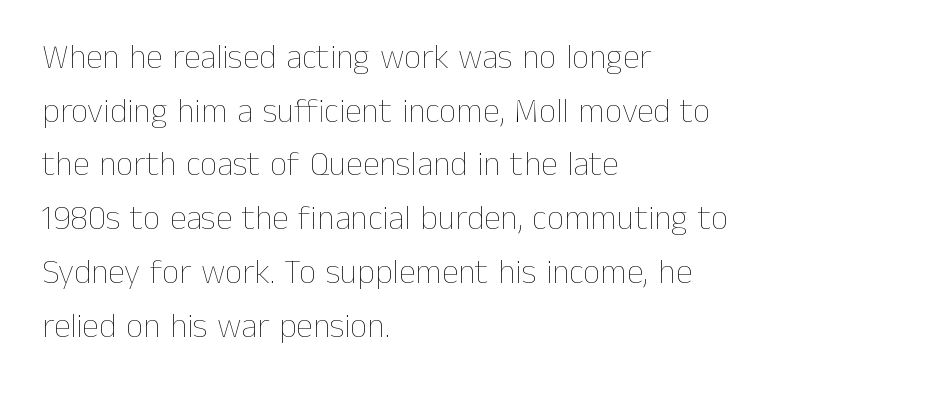
{"italic": "no", "bold": "no", "weight": "thin", "width": "normal", "stroke_contrast": "low", "x_height": "medium", "monospaced": "no", "underline": "no", "align": "left", "line_spacing": "normal", "line_spacing_ratio": 1.58, "letter_spacing": "normal", "letter_spacing_em": 0.0, "glyph_px": 34}
